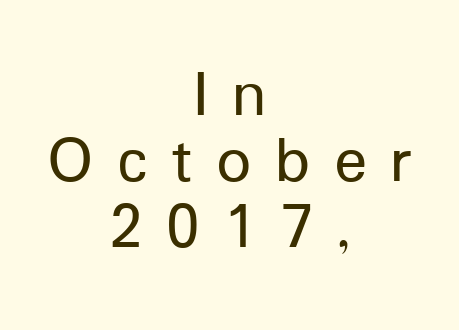
Q: Is the text italic (slanted)? A: No, it is upright.
Q: Is the typeface a serif or a sans-serif typeface? A: Sans-serif.
Q: Is the text underlined? A: No.
Q: How is the paragraph aligned? A: Centered.
Q: Is the spacing between letters normal or unusually wide? A: Unusually wide.
Q: Is the spacing between lines tight, normal or loose? A: Tight.
Q: Width (condensed, normal, or wide)? A: Normal.
Q: Stroke contrast? A: Low.
Q: x-height? A: Medium.
Q: Monospaced? A: No.
